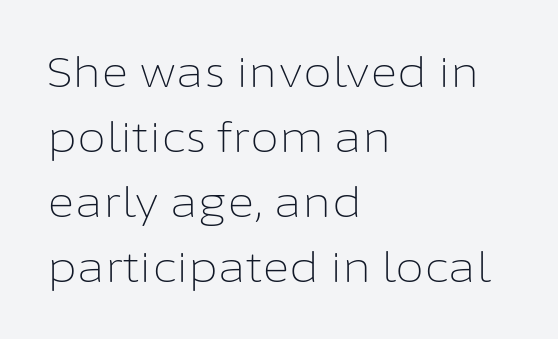
{"serif": "no", "italic": "no", "bold": "no", "weight": "light", "width": "normal", "stroke_contrast": "low", "x_height": "medium", "monospaced": "no", "underline": "no", "align": "left", "line_spacing": "normal", "line_spacing_ratio": 1.55, "letter_spacing": "normal", "letter_spacing_em": 0.0, "glyph_px": 42}
